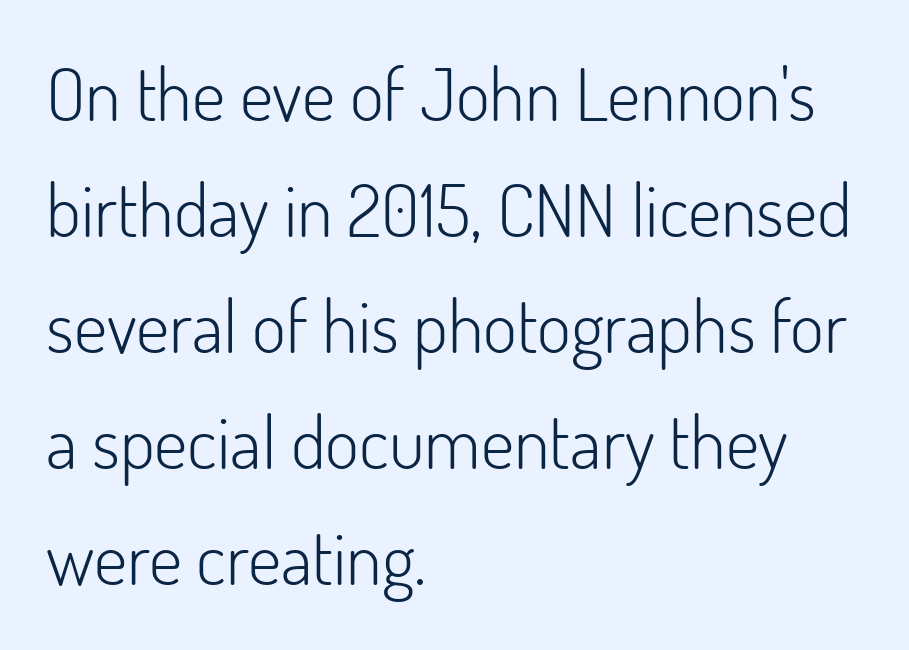
{"serif": "no", "italic": "no", "bold": "no", "weight": "light", "width": "normal", "stroke_contrast": "low", "x_height": "small", "monospaced": "no", "underline": "no", "align": "left", "line_spacing": "normal", "line_spacing_ratio": 1.59, "letter_spacing": "normal", "letter_spacing_em": 0.0, "glyph_px": 73}
